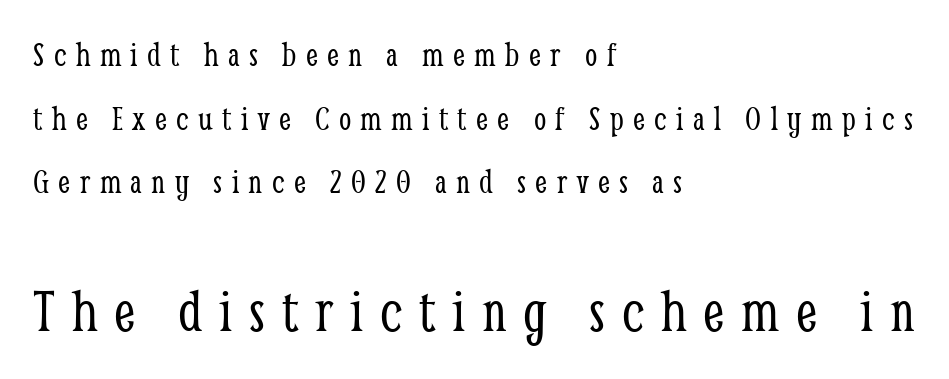
The image shows 62 px light, condensed serif type, upright; set left-aligned, line spacing 1.82x, unusually wide letter spacing (+0.27 em), not underlined; the second (bottom) block is 1.77x larger; low stroke contrast and a medium x-height.
